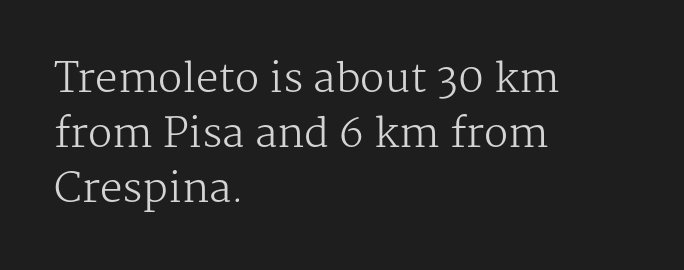
The image shows 40 px regular-weight serif type, upright; set left-aligned, normal line spacing (1.38x), normal letter spacing, not underlined; medium stroke contrast and a medium x-height.
